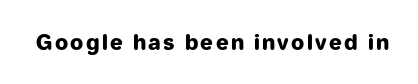
The image shows 21 px bold type, upright; set not underlined.
